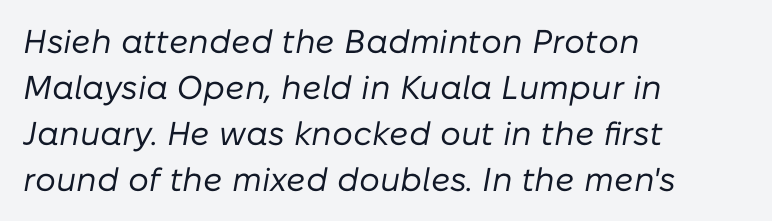
The image shows 33 px regular-weight type, italic (leaning right); set left-aligned, normal line spacing (1.39x), normal letter spacing, not underlined; low stroke contrast and a medium x-height.
